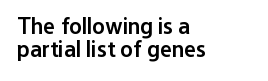
Every letter is mildly thick-stroked: semibold rather than bold. Standard letterfit; no display-style spreading of the glyphs. Line starts are locked; line ends wander. The letters stand upright; this is a roman face. Whoever set this chose condensed vertical rhythm over breathing room. This rendering features lettering with no underline.
